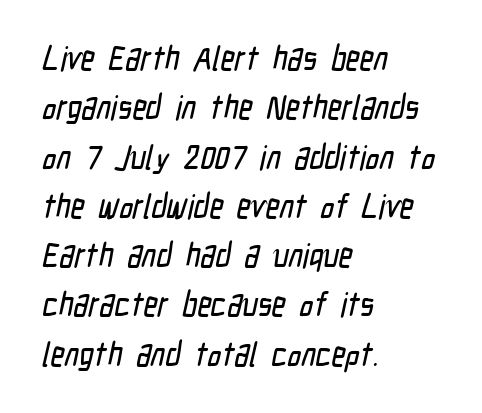
Students, note that the glyphs here touch the page at normal intervals. Each new line begins a customary step beneath the previous one. This rendering features lettering with no underline. Type style note: lacks serifs. The text block is weighted toward the left margin, trailing off unevenly rightward. This sample has the flowing, uneven cadence of proportional lettering.
